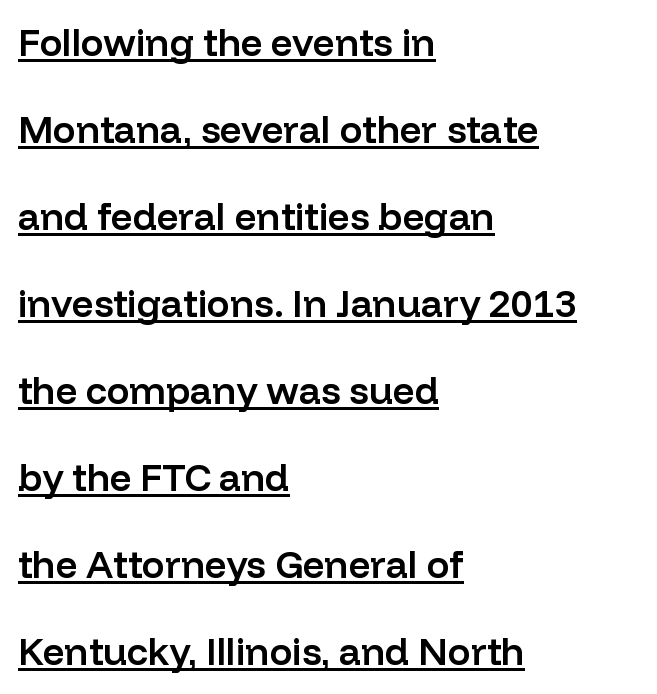
The image shows 38 px semibold sans-serif type, upright; set left-aligned, loose line spacing (2.29x), normal letter spacing, underlined; low stroke contrast and a medium x-height.
